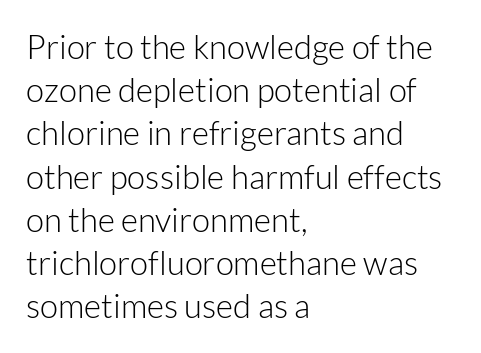
Q: Is the text bold? A: No.
Q: Is the text italic (slanted)? A: No, it is upright.
Q: Is the typeface a serif or a sans-serif typeface? A: Sans-serif.
Q: Is the text underlined? A: No.
Q: How is the paragraph aligned? A: Left-aligned.
Q: Is the spacing between letters normal or unusually wide? A: Normal.
Q: Is the spacing between lines tight, normal or loose? A: Normal.
Q: Width (condensed, normal, or wide)? A: Normal.
Q: Stroke contrast? A: Low.
Q: x-height? A: Medium.
Q: Monospaced? A: No.
